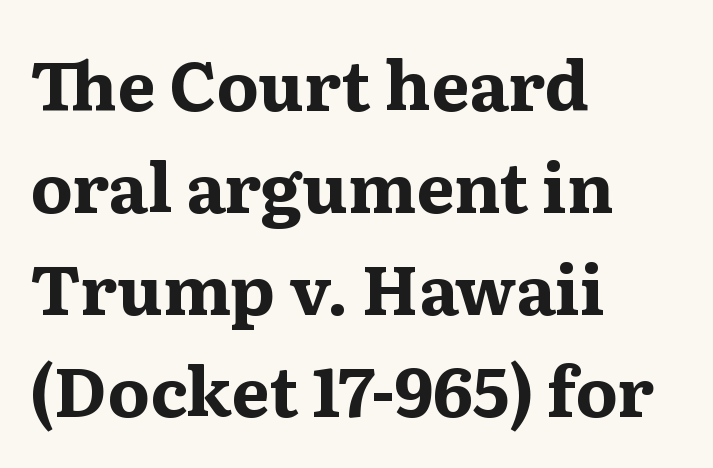
Q: Is the text bold? A: Yes.
Q: Is the text italic (slanted)? A: No, it is upright.
Q: Is the typeface a serif or a sans-serif typeface? A: Serif.
Q: Is the text underlined? A: No.
Q: How is the paragraph aligned? A: Left-aligned.
Q: Is the spacing between letters normal or unusually wide? A: Normal.
Q: Is the spacing between lines tight, normal or loose? A: Normal.
Q: Width (condensed, normal, or wide)? A: Wide.
Q: Stroke contrast? A: Medium.
Q: x-height? A: Medium.
Q: Monospaced? A: No.
